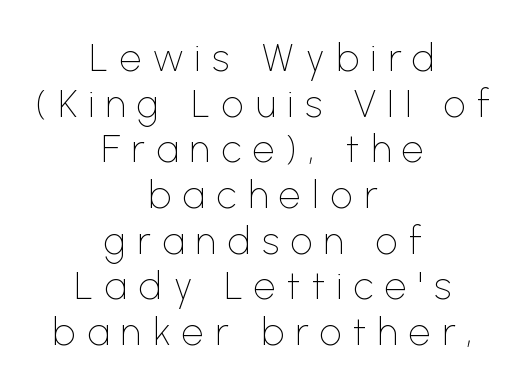
Q: Is the text bold? A: No.
Q: Is the text italic (slanted)? A: No, it is upright.
Q: Is the typeface a serif or a sans-serif typeface? A: Sans-serif.
Q: Is the text underlined? A: No.
Q: How is the paragraph aligned? A: Centered.
Q: Is the spacing between letters normal or unusually wide? A: Unusually wide.
Q: Width (condensed, normal, or wide)? A: Normal.
Q: Stroke contrast? A: Low.
Q: x-height? A: Medium.
Q: Monospaced? A: No.
